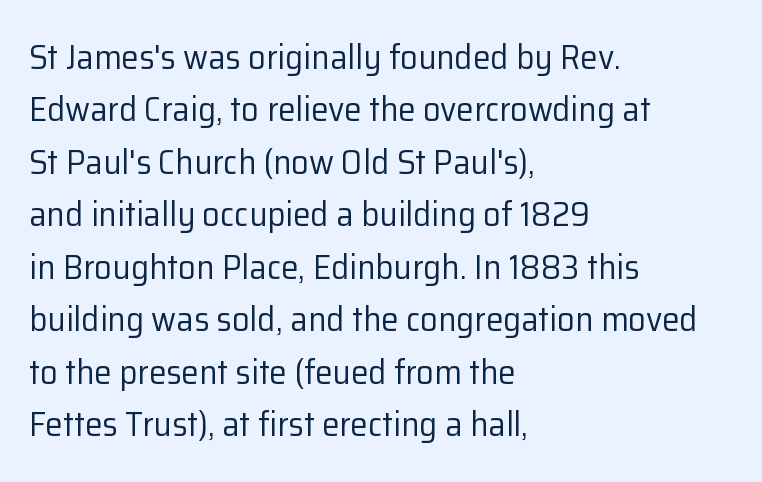
{"serif": "no", "italic": "no", "bold": "no", "weight": "regular", "width": "normal", "stroke_contrast": "low", "x_height": "medium", "monospaced": "no", "underline": "no", "align": "left", "line_spacing": "normal", "line_spacing_ratio": 1.5, "letter_spacing": "normal", "letter_spacing_em": 0.0, "glyph_px": 35}
